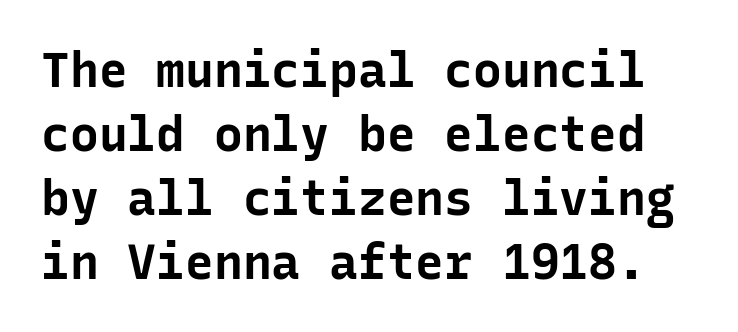
Beneath every word, the page is bare. Characters remain perfectly vertical along every line. There is no visible air inserted between adjacent glyphs. Looks like terminal output: every glyph gets an equal slot. The designer left line spacing at the default.
